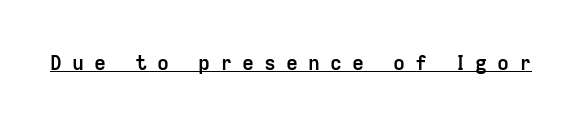
The image shows 20 px bold type, upright; set unusually wide letter spacing (+0.5 em), underlined.
